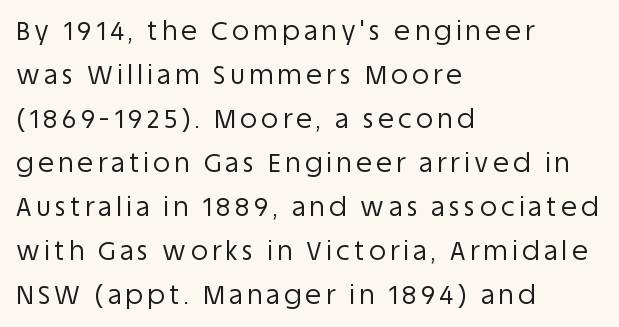
Nope, not italic — everything's standing straight. Layout note: lines flush left. Nobody drew a line under any word here. Evenly set lines give the paragraph a standard silhouette.
